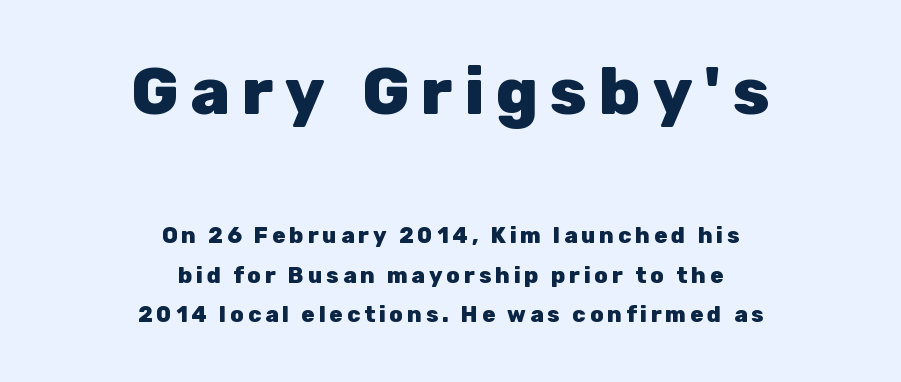
Q: Is the text bold? A: Yes.
Q: Is the text italic (slanted)? A: No, it is upright.
Q: Is the typeface a serif or a sans-serif typeface? A: Sans-serif.
Q: Is the text underlined? A: No.
Q: How is the paragraph aligned? A: Centered.
Q: Which block of text is set in a larger size, the first (top) or the second (bottom)? A: The first (top) one.
Q: Width (condensed, normal, or wide)? A: Normal.
Q: Stroke contrast? A: Low.
Q: x-height? A: Medium.
Q: Monospaced? A: No.
